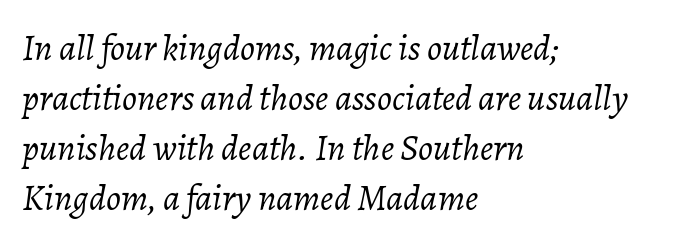
A classic flush-left, rag-right setting is used for this passage. Decoration check: the copy has no underline. These lines were composed using italics. Normally led — the rows are evenly, conventionally spaced. The letterforms sit at book weight or below.
